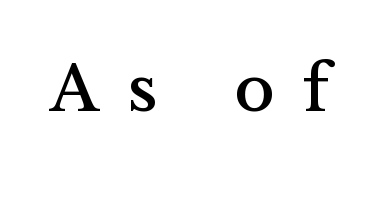
The axis of the letterforms is exactly vertical. Spacing verdict: proportional, widths tailored to each character. Only glyphs here, with clear space below each row. Is the letter spacing exaggerated? Yes — the characters are pushed far apart. Font category for this specimen: serif.
